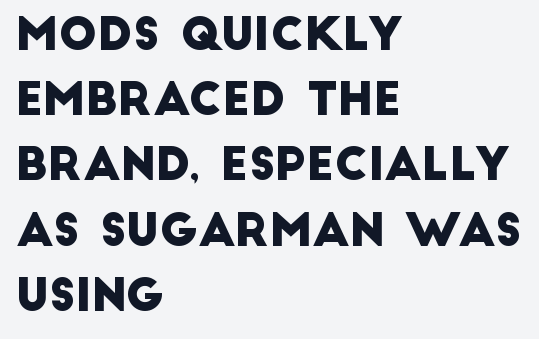
The image shows 45 px sans-serif type; set left-aligned, normal line spacing (1.45x), normal letter spacing, not underlined; low stroke contrast and a large x-height.
